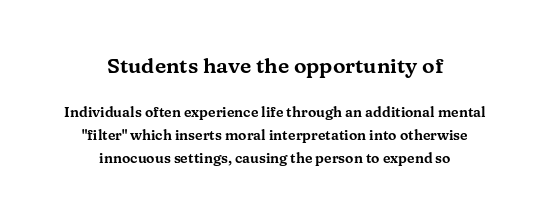
{"italic": "no", "underline": "no", "align": "center", "line_spacing": "normal", "line_spacing_ratio": 1.63, "letter_spacing": "normal", "letter_spacing_em": 0.0, "larger_block": "first", "size_ratio": 1.5, "glyph_px": 21}
